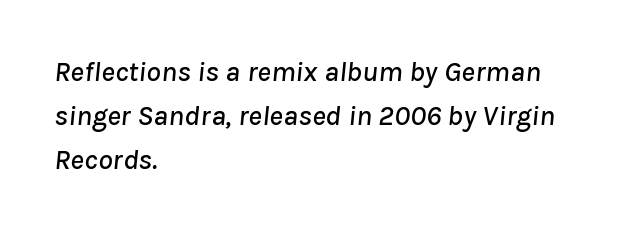
{"italic": "yes", "lean": "right", "slant_degrees": 8, "width": "normal", "stroke_contrast": "low", "x_height": "medium", "monospaced": "no", "underline": "no", "align": "left", "line_spacing": "normal", "line_spacing_ratio": 1.51, "letter_spacing": "normal", "letter_spacing_em": 0.0, "glyph_px": 29}
